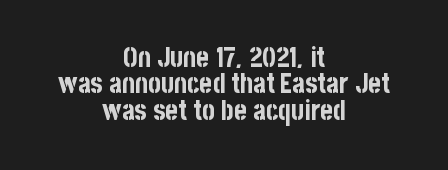
Q: Is the text bold? A: Yes.
Q: Is the text italic (slanted)? A: No, it is upright.
Q: Is the text underlined? A: No.
Q: How is the paragraph aligned? A: Centered.
Q: Is the spacing between letters normal or unusually wide? A: Normal.
Q: Is the spacing between lines tight, normal or loose? A: Tight.
